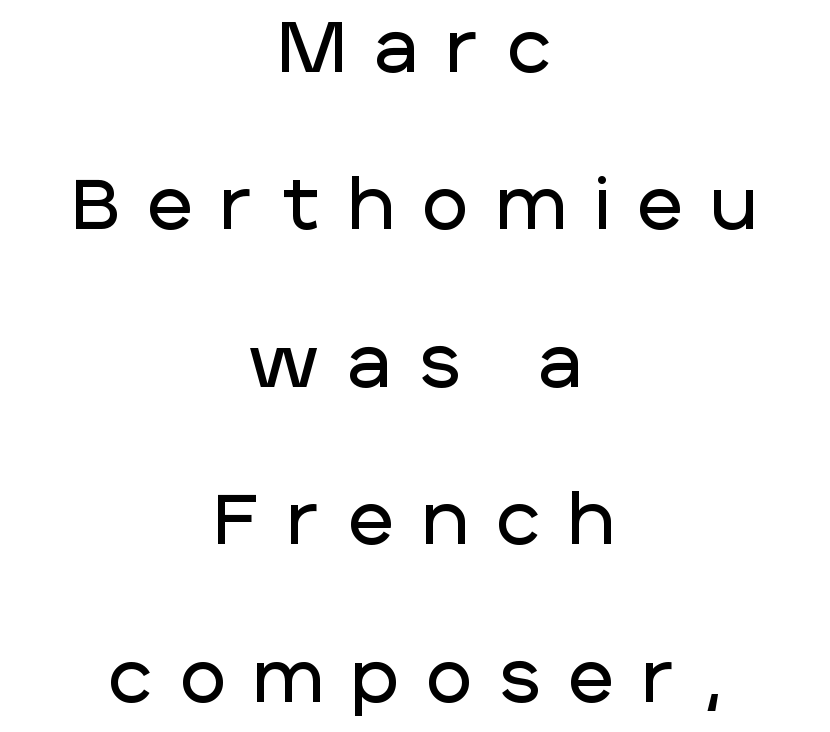
The image shows 70 px sans-serif type, upright; set centered, loose line spacing (2.25x), unusually wide letter spacing (+0.41 em), not underlined; low stroke contrast and a large x-height.
